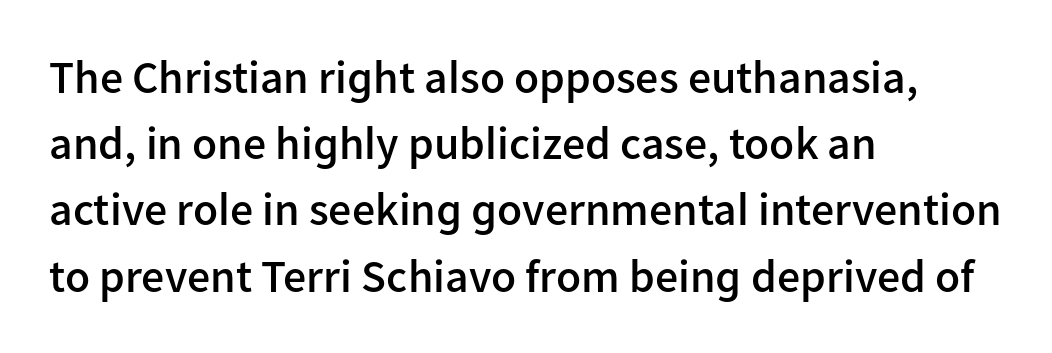
Q: Is the text bold? A: Semi-bold.
Q: Is the text italic (slanted)? A: No, it is upright.
Q: Is the typeface a serif or a sans-serif typeface? A: Sans-serif.
Q: Is the text underlined? A: No.
Q: How is the paragraph aligned? A: Left-aligned.
Q: Is the spacing between letters normal or unusually wide? A: Normal.
Q: Is the spacing between lines tight, normal or loose? A: Normal.
Q: Width (condensed, normal, or wide)? A: Normal.
Q: Stroke contrast? A: Low.
Q: x-height? A: Medium.
Q: Monospaced? A: No.
